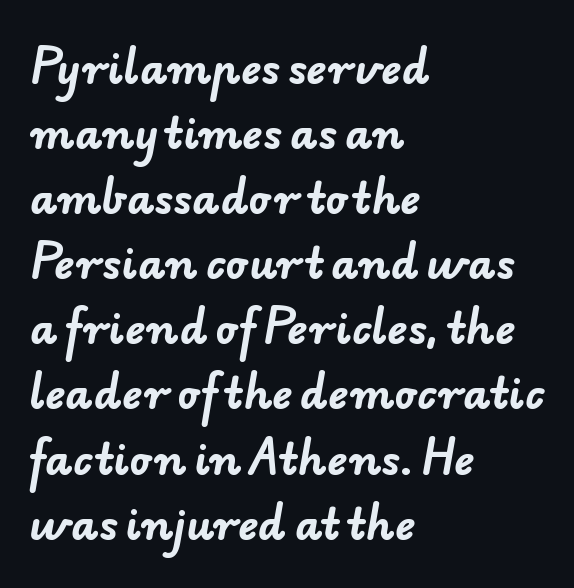
Here the glyphs are tracked normally, forming tight word shapes. Note the varied advance widths — an 'i' is clearly narrower than an 'm'. Leftover space on each line is placed entirely after the last word. Type style note: lacks serifs. The space beneath each line is pristine and unruled.
